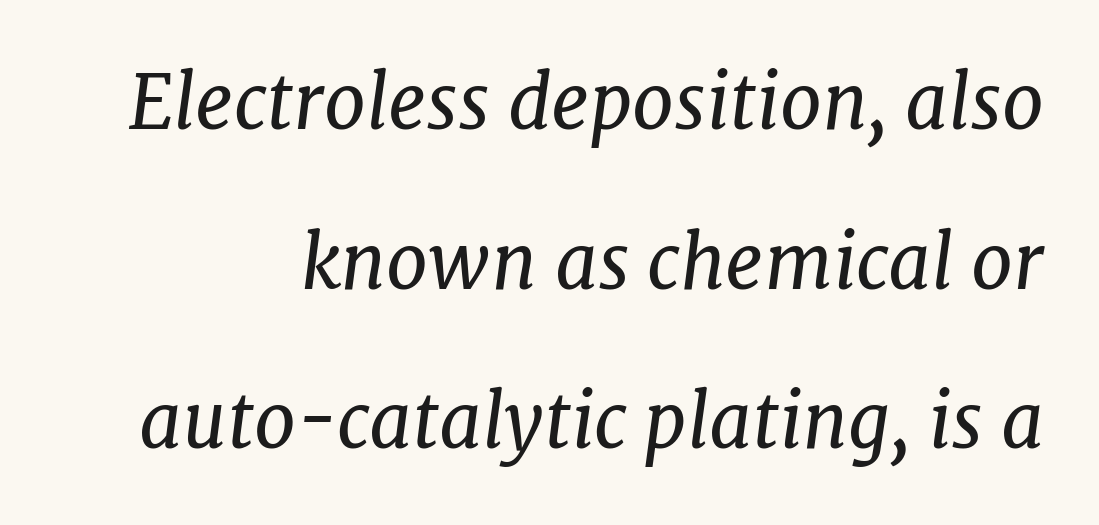
Q: Is the text bold? A: No.
Q: Is the text italic (slanted)? A: Yes, it leans right by about 7 degrees.
Q: Is the typeface a serif or a sans-serif typeface? A: Serif.
Q: Is the text underlined? A: No.
Q: Is the spacing between letters normal or unusually wide? A: Normal.
Q: Is the spacing between lines tight, normal or loose? A: Loose.
Q: Width (condensed, normal, or wide)? A: Normal.
Q: Stroke contrast? A: Low.
Q: x-height? A: Medium.
Q: Monospaced? A: No.
